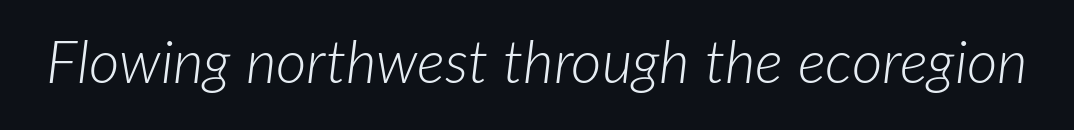
Q: Is the text bold? A: No.
Q: Is the text italic (slanted)? A: Yes, it leans right by about 7 degrees.
Q: Is the text underlined? A: No.
Q: Is the spacing between letters normal or unusually wide? A: Normal.
Q: Width (condensed, normal, or wide)? A: Normal.
Q: Stroke contrast? A: Low.
Q: x-height? A: Medium.
Q: Monospaced? A: No.
